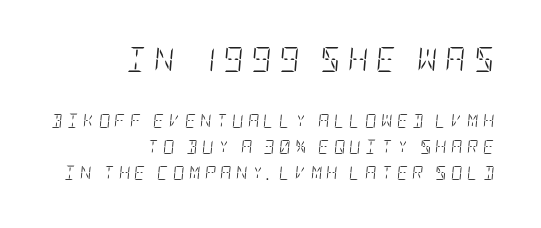
Q: Is the text bold? A: No.
Q: Is the text italic (slanted)? A: Yes, it leans right by about 5 degrees.
Q: Is the text underlined? A: No.
Q: How is the paragraph aligned? A: Right-aligned.
Q: Is the spacing between letters normal or unusually wide? A: Unusually wide.
Q: Which block of text is set in a larger size, the first (top) or the second (bottom)? A: The first (top) one.
